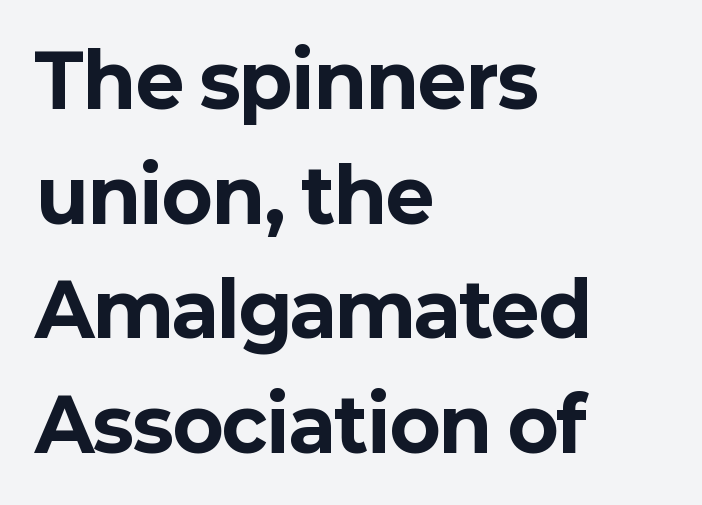
Short and long lines alike share a common starting point at left. A clean baseline with only descenders dipping below it. The face used here is a sans, in the tradition of grotesques and geometrics. The face used here is proportionally spaced, like ordinary book or web type.
